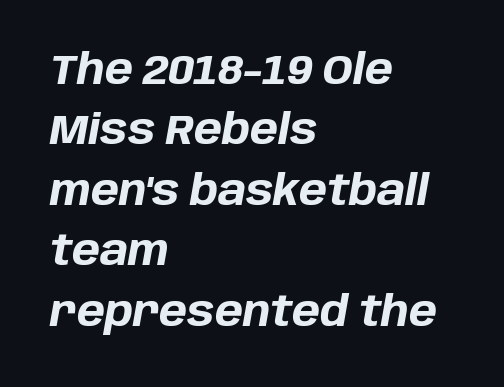
{"italic": "yes", "lean": "right", "slant_degrees": 10, "bold": "yes", "weight": "bold", "width": "normal", "stroke_contrast": "low", "x_height": "large", "monospaced": "no", "underline": "no", "align": "left", "line_spacing": "normal", "line_spacing_ratio": 1.44, "letter_spacing": "normal", "letter_spacing_em": 0.0, "glyph_px": 42}
